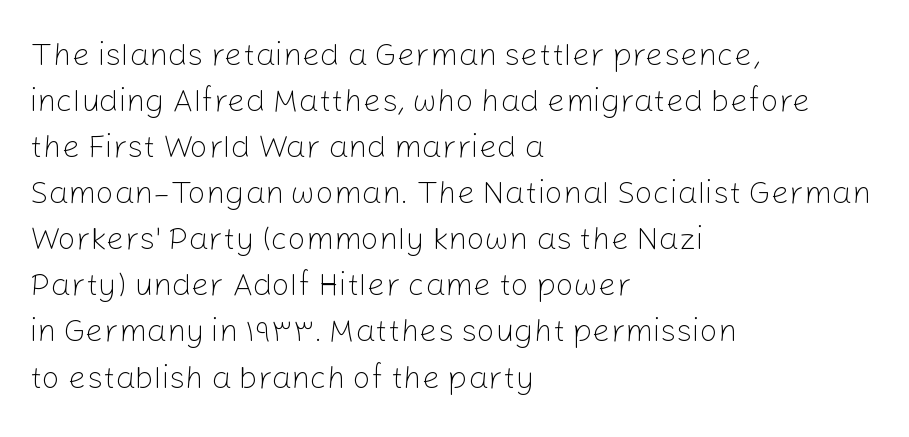
The image shows 32 px light sans-serif type, upright; set left-aligned, normal line spacing (1.44x), normal letter spacing, not underlined; low stroke contrast and a medium x-height.
